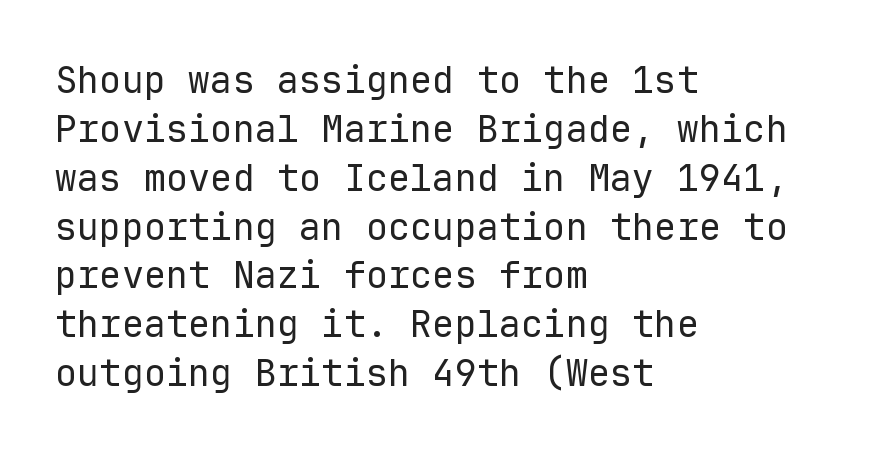
{"serif": "no", "italic": "no", "bold": "no", "weight": "regular", "width": "normal", "stroke_contrast": "low", "x_height": "medium", "monospaced": "yes", "underline": "no", "align": "left", "line_spacing": "normal", "line_spacing_ratio": 1.32, "letter_spacing": "normal", "letter_spacing_em": 0.0, "glyph_px": 37}
